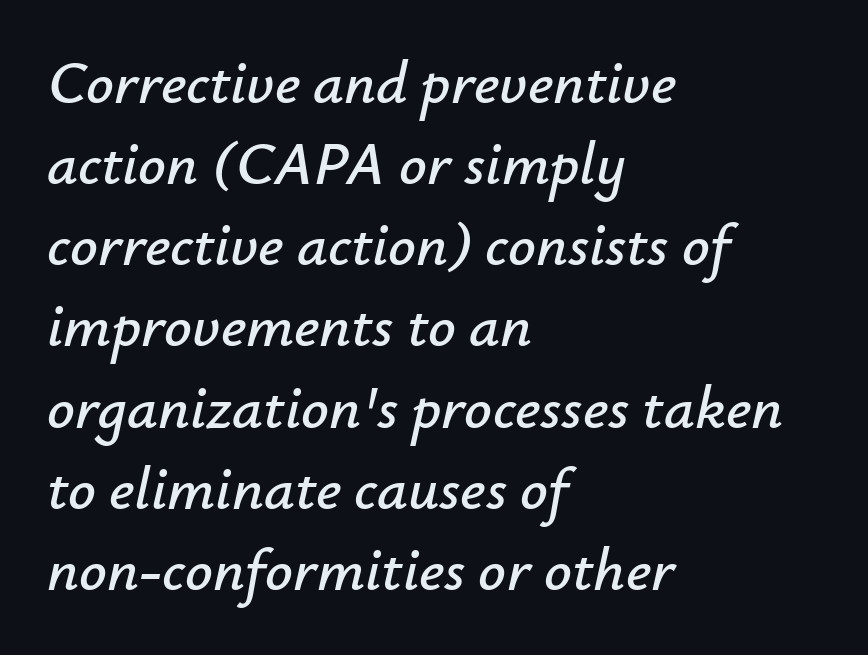
Q: Is the text italic (slanted)? A: Yes, it leans right by about 12 degrees.
Q: Is the text underlined? A: No.
Q: How is the paragraph aligned? A: Left-aligned.
Q: Is the spacing between letters normal or unusually wide? A: Normal.
Q: Is the spacing between lines tight, normal or loose? A: Normal.
Q: Width (condensed, normal, or wide)? A: Normal.
Q: Stroke contrast? A: Low.
Q: x-height? A: Small.
Q: Monospaced? A: No.
